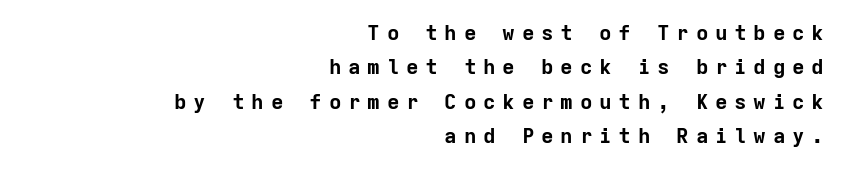
In terms of weight, the rendering is a true, heavy bold. Each new line begins a customary step beneath the previous one. Just letters on the line, the space beneath them empty. Reading down the block, your eye finds every line finishing at a fixed right position.
